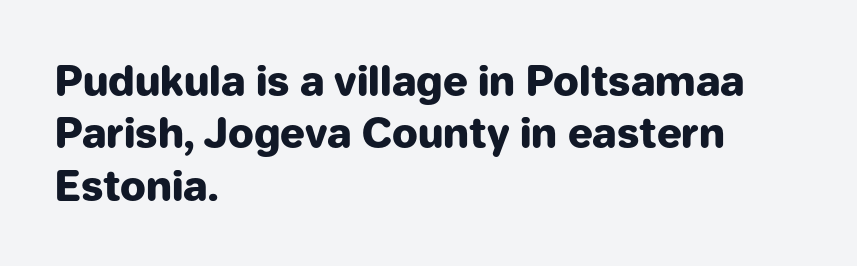
Q: Is the text bold? A: Yes.
Q: Is the text italic (slanted)? A: No, it is upright.
Q: Is the typeface a serif or a sans-serif typeface? A: Sans-serif.
Q: Is the text underlined? A: No.
Q: How is the paragraph aligned? A: Left-aligned.
Q: Is the spacing between letters normal or unusually wide? A: Normal.
Q: Is the spacing between lines tight, normal or loose? A: Normal.
Q: Width (condensed, normal, or wide)? A: Normal.
Q: Stroke contrast? A: Low.
Q: x-height? A: Medium.
Q: Monospaced? A: No.
